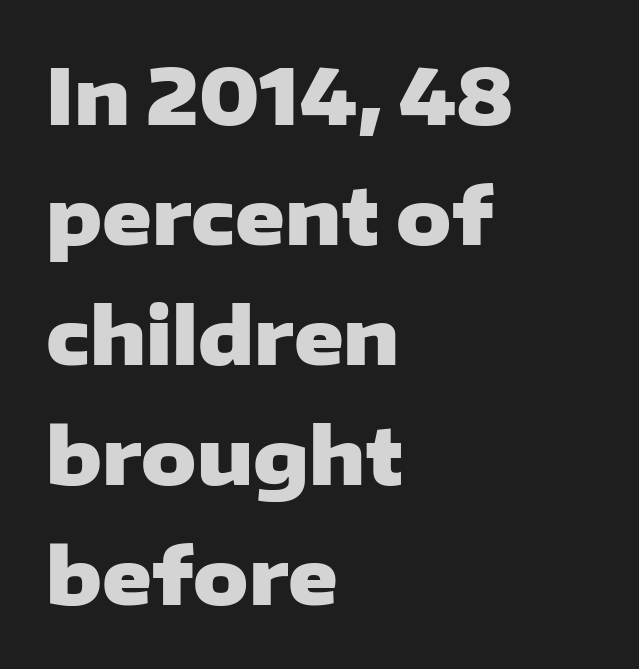
The image shows 76 px heavy, wide sans-serif type, upright; set left-aligned, normal line spacing (1.58x), normal letter spacing, not underlined; low stroke contrast and a medium x-height.
